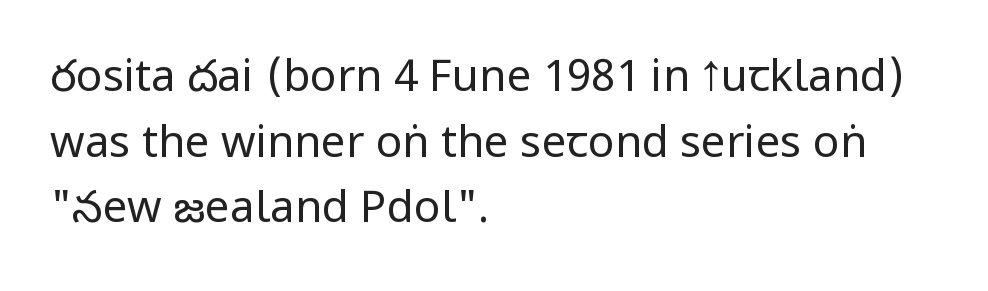
The image shows 44 px regular-weight, condensed sans-serif type, upright; set left-aligned, normal line spacing (1.49x), normal letter spacing, not underlined; low stroke contrast and a large x-height.
